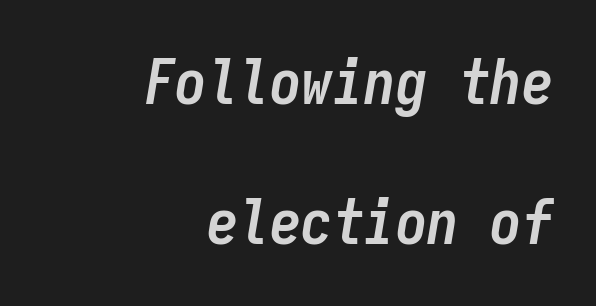
Q: Is the text bold? A: Yes.
Q: Is the text italic (slanted)? A: Yes, it leans right by about 9 degrees.
Q: Is the text underlined? A: No.
Q: How is the paragraph aligned? A: Right-aligned.
Q: Is the spacing between letters normal or unusually wide? A: Normal.
Q: Is the spacing between lines tight, normal or loose? A: Loose.
Q: Width (condensed, normal, or wide)? A: Condensed.
Q: Stroke contrast? A: Low.
Q: x-height? A: Medium.
Q: Monospaced? A: Yes.
